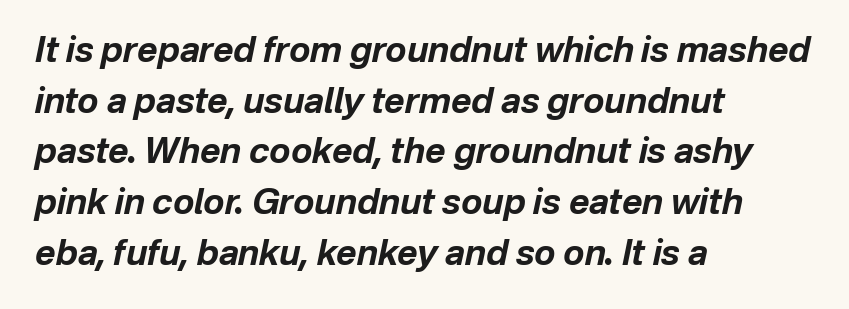
The image shows 35 px bold type, italic (leaning right); set left-aligned, normal line spacing (1.45x), normal letter spacing, not underlined; low stroke contrast and a medium x-height.
